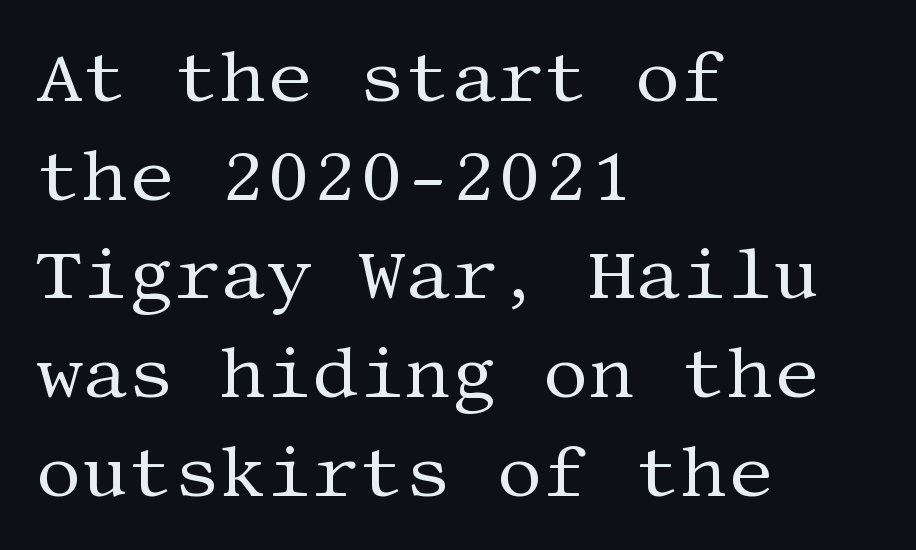
{"serif": "yes", "italic": "no", "bold": "no", "weight": "regular", "width": "normal", "stroke_contrast": "medium", "x_height": "large", "underline": "no", "align": "left", "line_spacing": "normal", "line_spacing_ratio": 1.37, "letter_spacing": "normal", "letter_spacing_em": 0.0, "glyph_px": 72}
